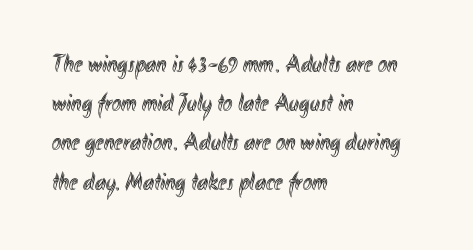
{"underline": "no", "align": "left", "line_spacing": "normal", "line_spacing_ratio": 1.57, "letter_spacing": "normal", "letter_spacing_em": 0.0, "glyph_px": 25}
